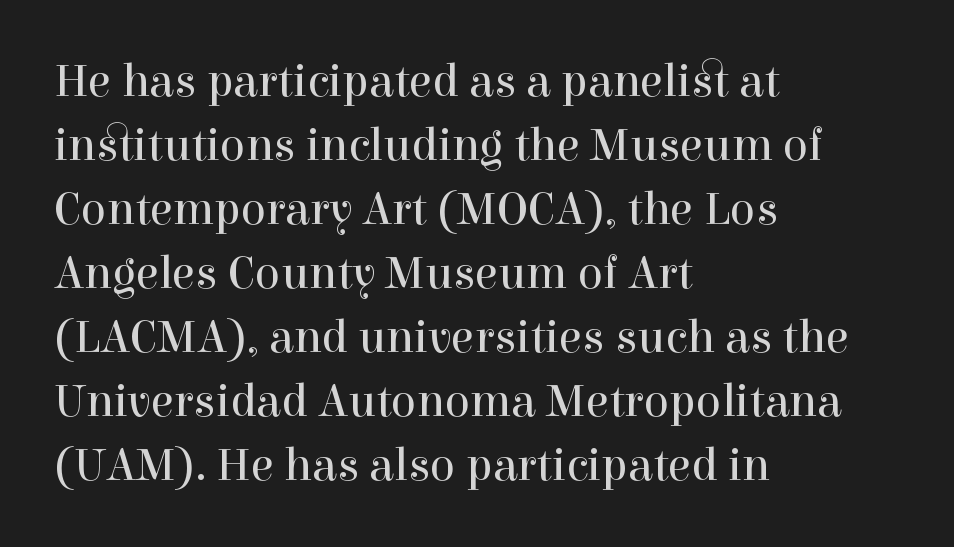
Rule under the text: the space is simply empty. There is no visible air inserted between adjacent glyphs. This sample uses a serif face. A roman cut, with each character standing at attention.
